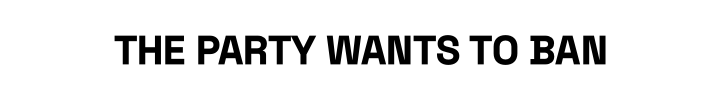
{"serif": "no", "italic": "no", "bold": "yes", "weight": "bold", "width": "condensed", "stroke_contrast": "low", "x_height": "large", "monospaced": "no", "underline": "no", "align": "center", "letter_spacing": "normal", "letter_spacing_em": 0.0, "glyph_px": 40}
